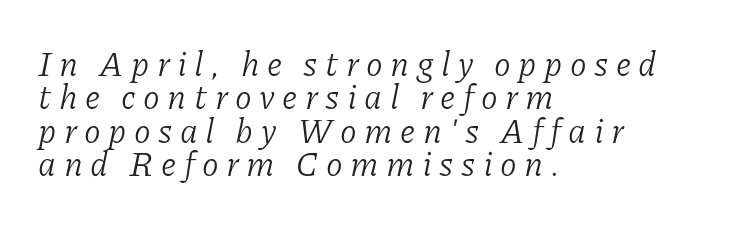
{"serif": "yes", "italic": "yes", "lean": "right", "slant_degrees": 11, "bold": "no", "weight": "light", "width": "normal", "stroke_contrast": "low", "x_height": "medium", "monospaced": "no", "underline": "no", "align": "left", "line_spacing": "tight", "line_spacing_ratio": 0.98, "letter_spacing": "wide", "letter_spacing_em": 0.22, "glyph_px": 34}
